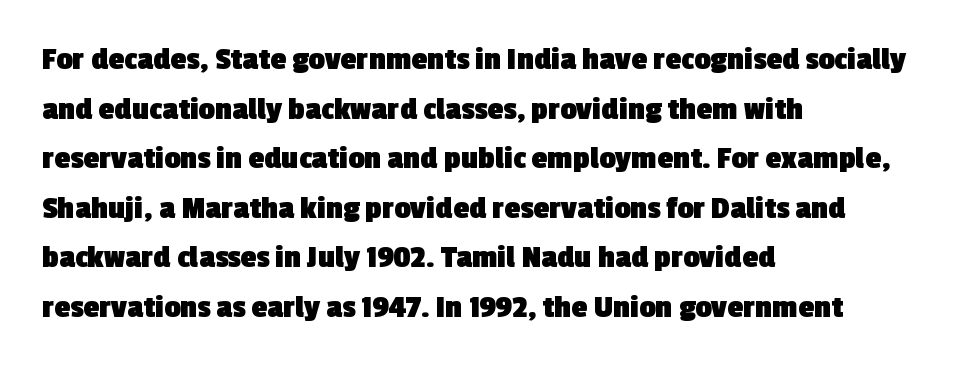
{"serif": "no", "bold": "yes", "weight": "heavy", "width": "normal", "x_height": "medium", "monospaced": "no", "underline": "no", "align": "left", "line_spacing": "normal", "line_spacing_ratio": 1.55, "letter_spacing": "normal", "letter_spacing_em": 0.0, "glyph_px": 32}
